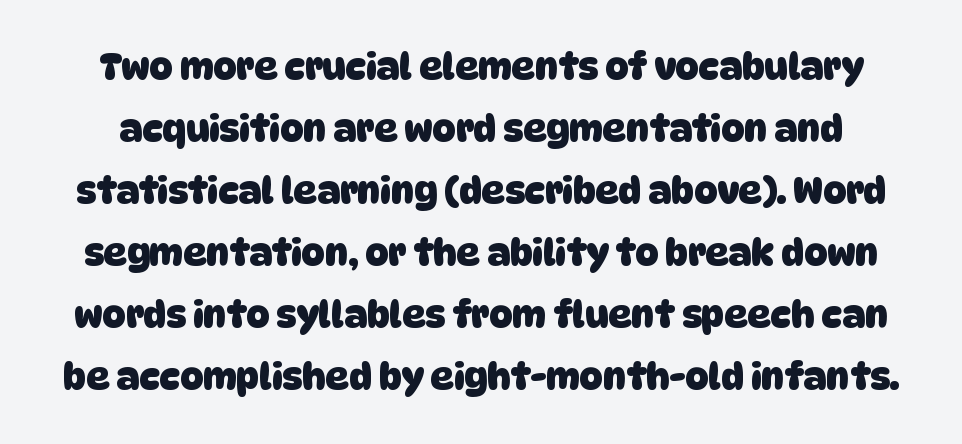
{"serif": "no", "bold": "yes", "weight": "heavy", "width": "normal", "stroke_contrast": "low", "x_height": "large", "monospaced": "no", "underline": "no", "line_spacing_ratio": 1.72, "letter_spacing": "normal", "letter_spacing_em": 0.0, "glyph_px": 36}
